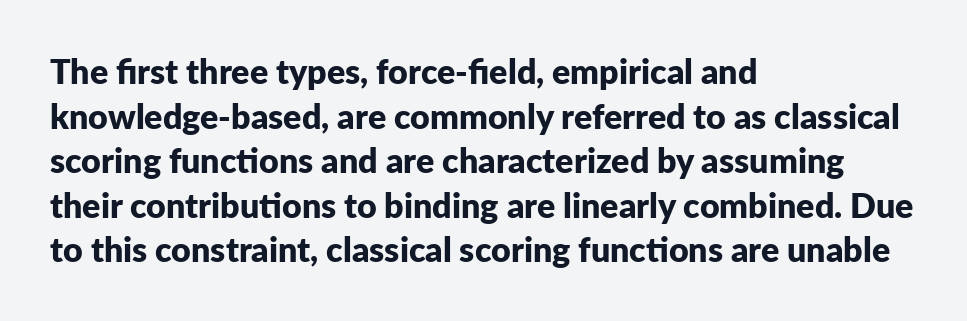
{"serif": "no", "italic": "no", "bold": "yes", "weight": "bold", "width": "normal", "stroke_contrast": "low", "x_height": "medium", "monospaced": "no", "underline": "no", "align": "left", "line_spacing": "normal", "line_spacing_ratio": 1.31, "letter_spacing": "normal", "letter_spacing_em": 0.0, "glyph_px": 34}
